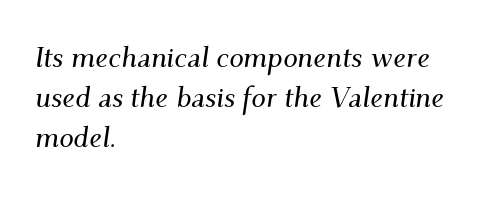
{"serif": "yes", "italic": "yes", "lean": "right", "slant_degrees": 9, "width": "normal", "stroke_contrast": "medium", "x_height": "small", "monospaced": "no", "underline": "no", "align": "left", "line_spacing": "normal", "line_spacing_ratio": 1.38, "letter_spacing": "normal", "letter_spacing_em": 0.0, "glyph_px": 29}
